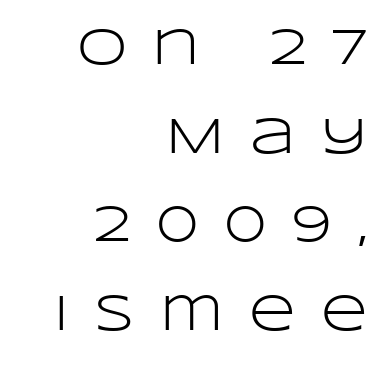
The image shows 51 px light, wide sans-serif type, upright; set right-aligned, line spacing 1.74x, unusually wide letter spacing (+0.5 em), not underlined; low stroke contrast and a large x-height.
